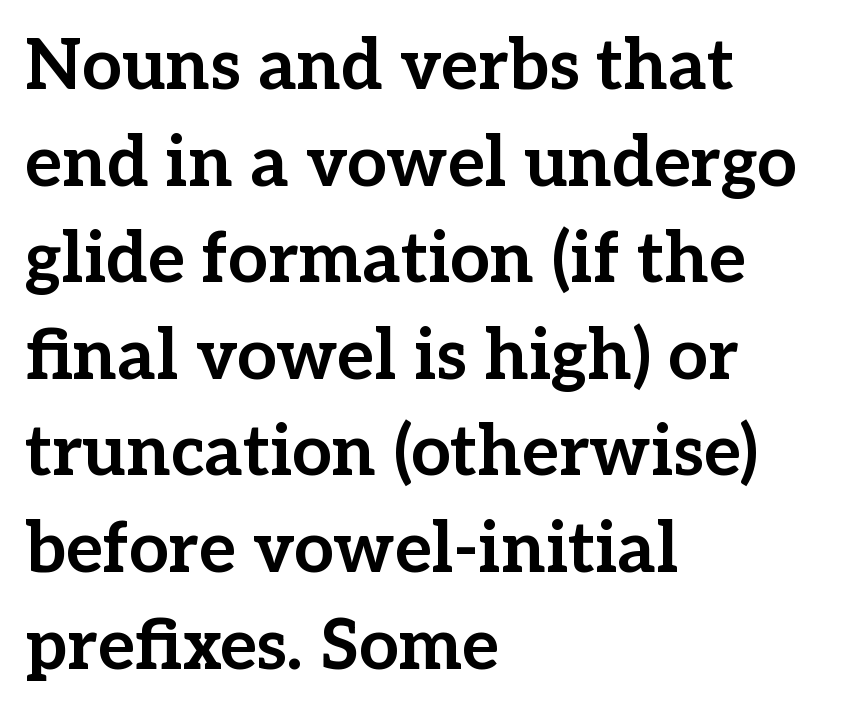
Q: Is the text bold? A: Yes.
Q: Is the text italic (slanted)? A: No, it is upright.
Q: Is the typeface a serif or a sans-serif typeface? A: Serif.
Q: Is the text underlined? A: No.
Q: How is the paragraph aligned? A: Left-aligned.
Q: Is the spacing between letters normal or unusually wide? A: Normal.
Q: Is the spacing between lines tight, normal or loose? A: Normal.
Q: Width (condensed, normal, or wide)? A: Normal.
Q: Stroke contrast? A: Low.
Q: x-height? A: Medium.
Q: Monospaced? A: No.
